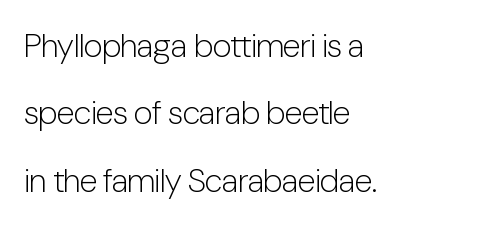
Leading: increased. The face looks like a standard text weight, possibly lighter. Vertical strokes here are truly vertical. The setting favours the left margin, as ordinary paragraphs usually do. Each row of text sits above clean, open space. The gaps between neighbouring characters are ordinary and unremarkable.
